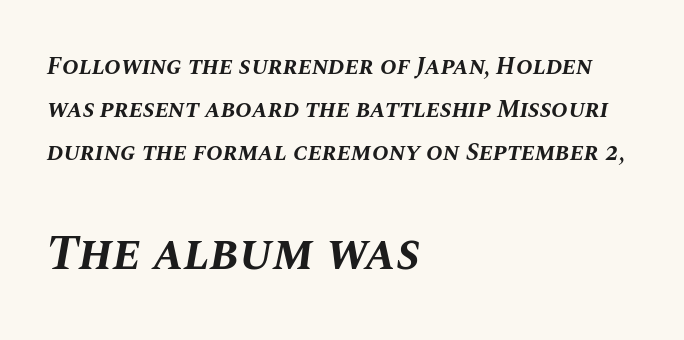
Spacing verdict: proportional, widths tailored to each character. Leftover space on each line is placed entirely after the last word. Quick note: underline off. Block two is the big one; block one sits smaller above it. Quick note: italic.
